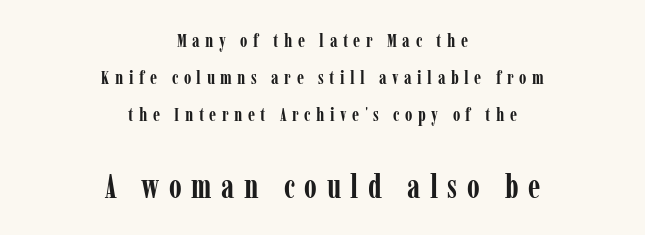
Q: Is the text bold? A: Yes.
Q: Is the text italic (slanted)? A: No, it is upright.
Q: Is the typeface a serif or a sans-serif typeface? A: Serif.
Q: Is the text underlined? A: No.
Q: How is the paragraph aligned? A: Centered.
Q: Is the spacing between letters normal or unusually wide? A: Unusually wide.
Q: Is the spacing between lines tight, normal or loose? A: Loose.
Q: Which block of text is set in a larger size, the first (top) or the second (bottom)? A: The second (bottom) one.
Q: Width (condensed, normal, or wide)? A: Condensed.
Q: Stroke contrast? A: Low.
Q: x-height? A: Medium.
Q: Monospaced? A: No.
